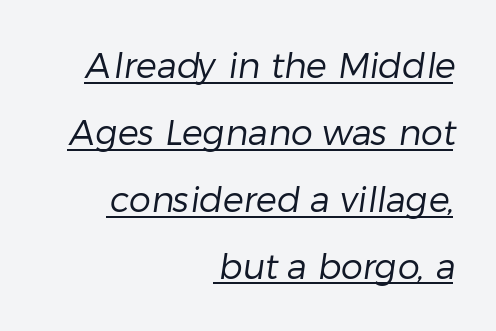
The type family on display is of the sans-serif kind. Inter-character spacing is left at the font's built-in metrics. Is there an underline? Yes — a line sits under the letters. Quick note: interline space is abundant. Casual observation: everything's shoved over to the right.
